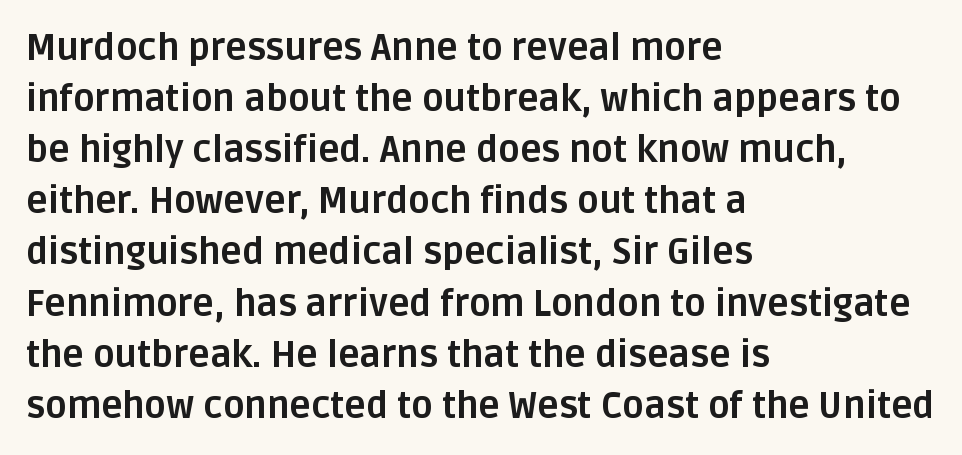
Q: Is the text bold? A: Yes.
Q: Is the text italic (slanted)? A: No, it is upright.
Q: Is the typeface a serif or a sans-serif typeface? A: Sans-serif.
Q: Is the text underlined? A: No.
Q: How is the paragraph aligned? A: Left-aligned.
Q: Is the spacing between letters normal or unusually wide? A: Normal.
Q: Is the spacing between lines tight, normal or loose? A: Normal.
Q: Width (condensed, normal, or wide)? A: Normal.
Q: Stroke contrast? A: Low.
Q: x-height? A: Large.
Q: Monospaced? A: No.
